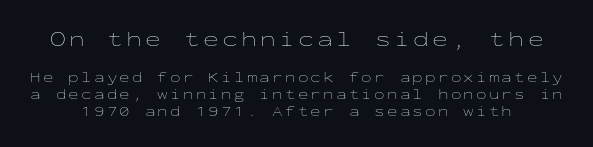
Stroke thickness stays within the range of a standard reading face or lighter. Clear beneath every line of the passage. Every stem runs plumb, perpendicular to the baseline. Here the first block reads like a headline and the second like body copy.
